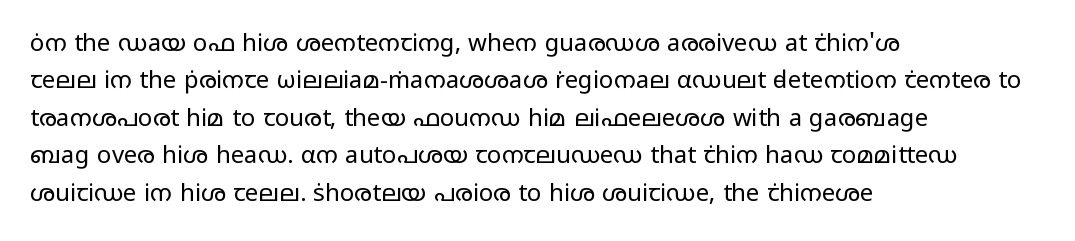
Q: Is the text bold? A: No.
Q: Is the text italic (slanted)? A: No, it is upright.
Q: Is the text underlined? A: No.
Q: How is the paragraph aligned? A: Left-aligned.
Q: Is the spacing between letters normal or unusually wide? A: Normal.
Q: Is the spacing between lines tight, normal or loose? A: Normal.
